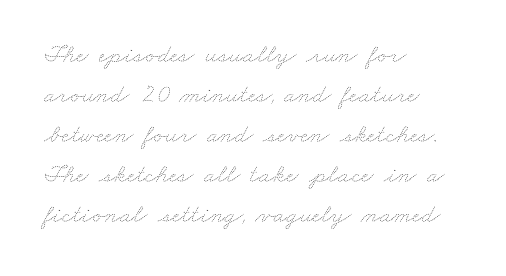
The image shows 26 px text type; set left-aligned, normal line spacing (1.54x), normal letter spacing, not underlined.
